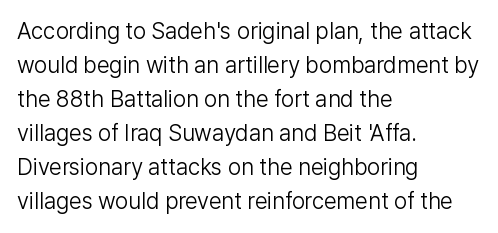
The type sits square on the baseline with zero lean. Stem width sits at or under what a default text font uses. Horizontally, the lines are justified to the leading edge only. This sample keeps an unexceptional amount of space between lines. The space beneath each line is pristine and unruled. There is no visible air inserted between adjacent glyphs.
